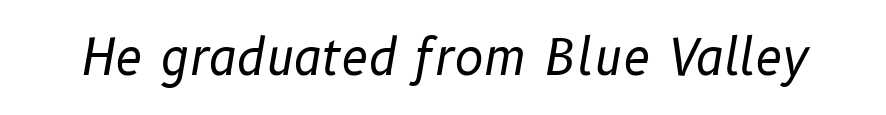
These lines keep a tight, regular rhythm from letter to letter. Stem width sits at or under what a default text font uses. The lettering tilts uniformly, giving the passage an italic look. Glance below the letters and you will spot only blank space. Each letter keeps its own natural width here, so spacing adapts to shape.
